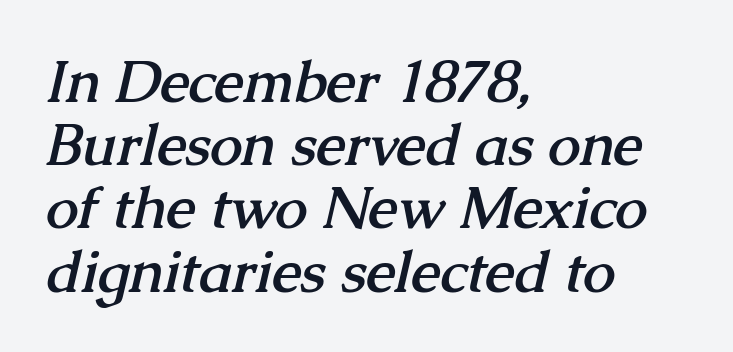
{"serif": "yes", "bold": "yes", "weight": "semibold", "width": "normal", "stroke_contrast": "medium", "x_height": "medium", "monospaced": "no", "underline": "no", "align": "left", "line_spacing": "tight", "line_spacing_ratio": 1.09, "letter_spacing": "normal", "letter_spacing_em": 0.0, "glyph_px": 58}
